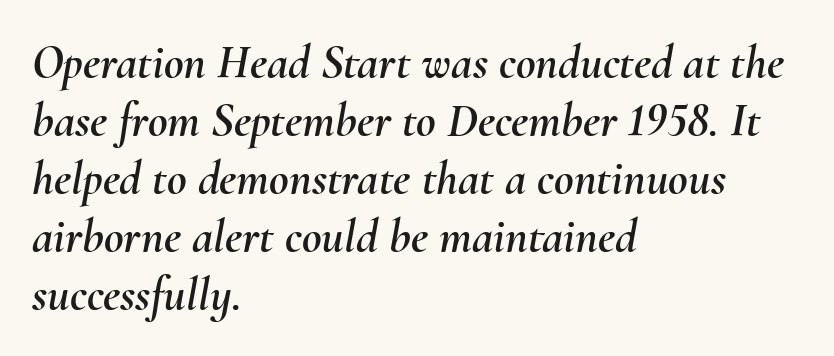
Q: Is the text italic (slanted)? A: Yes, it leans right by about 10 degrees.
Q: Is the text underlined? A: No.
Q: How is the paragraph aligned? A: Left-aligned.
Q: Is the spacing between letters normal or unusually wide? A: Normal.
Q: Width (condensed, normal, or wide)? A: Normal.
Q: Stroke contrast? A: Medium.
Q: x-height? A: Small.
Q: Monospaced? A: No.
